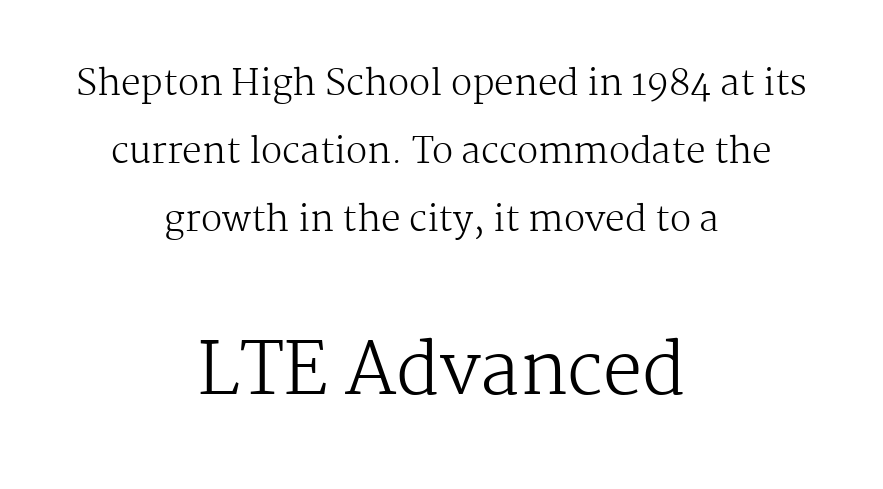
Q: Is the text bold? A: No.
Q: Is the text italic (slanted)? A: No, it is upright.
Q: Is the typeface a serif or a sans-serif typeface? A: Serif.
Q: Is the text underlined? A: No.
Q: How is the paragraph aligned? A: Centered.
Q: Is the spacing between letters normal or unusually wide? A: Normal.
Q: Is the spacing between lines tight, normal or loose? A: Loose.
Q: Which block of text is set in a larger size, the first (top) or the second (bottom)? A: The second (bottom) one.
Q: Width (condensed, normal, or wide)? A: Normal.
Q: Stroke contrast? A: Medium.
Q: x-height? A: Medium.
Q: Monospaced? A: No.
